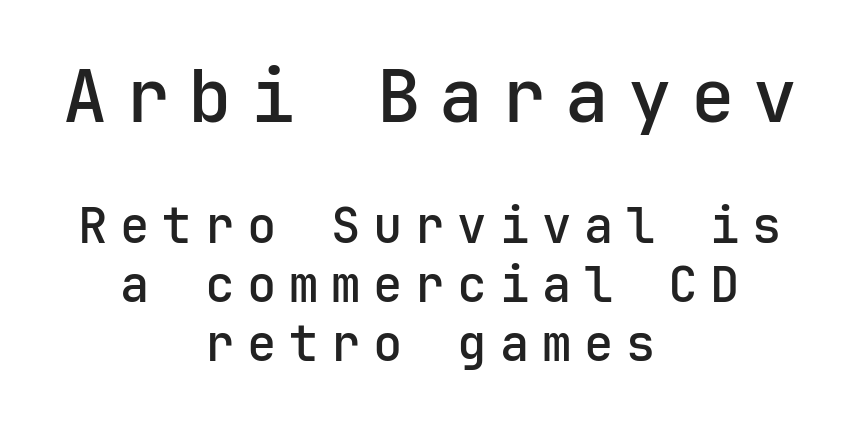
The image shows 73 px semibold sans-serif type, upright; set centered, line spacing 1.2x, unusually wide letter spacing (+0.26 em), not underlined; the first (top) block is 1.49x larger; low stroke contrast and a medium x-height.
